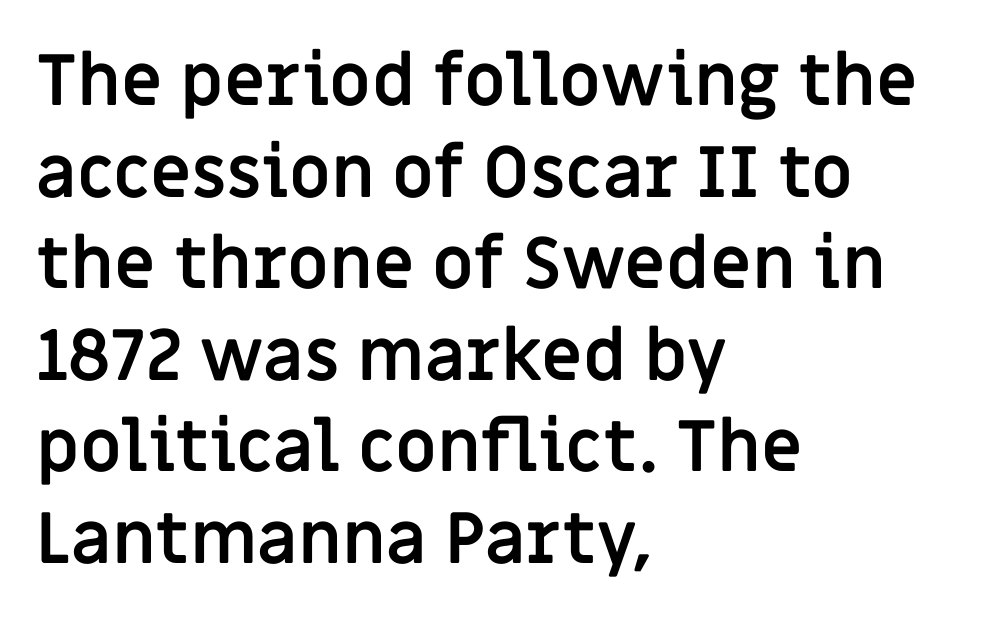
To sum up the face: it is a sans, with no serifs. Each letter keeps its own natural width here, so spacing adapts to shape. Quick note: not italic, upright. The face used here has the dense, thick strokes of a bold.
